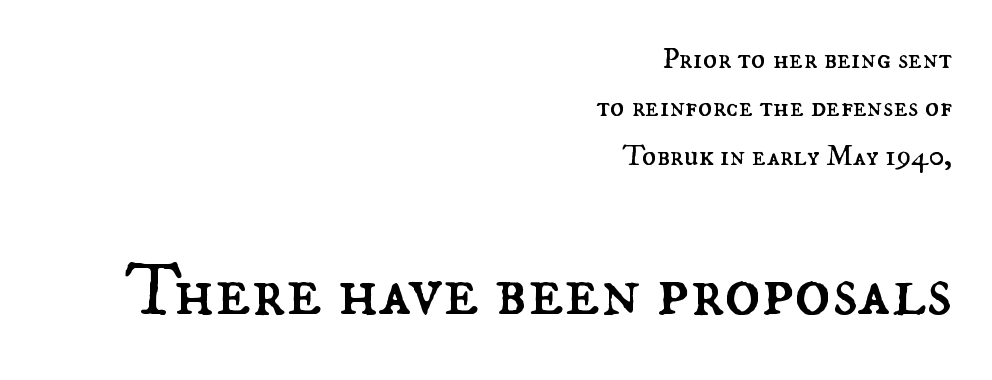
The image shows 75 px regular-weight type, upright; set right-aligned, normal line spacing (1.61x), normal letter spacing, not underlined; the second (bottom) block is 2.5x larger; medium stroke contrast and a small x-height.
